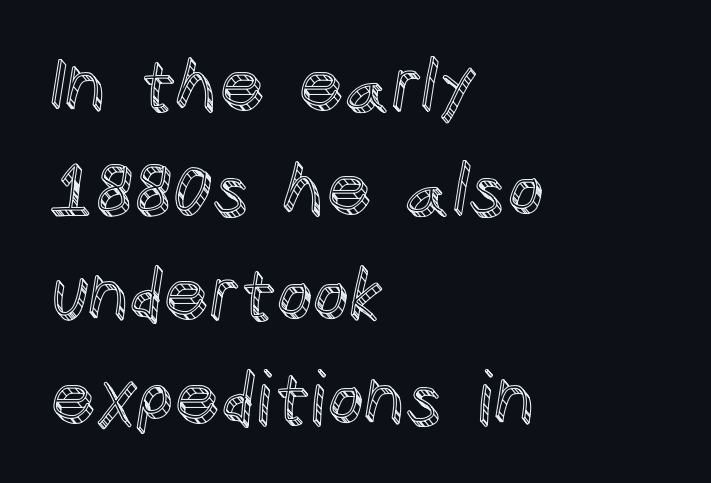
Is there much room between lines? A standard amount, neither cramped nor airy. Honestly, there is no underline to notice here at all. Letter spacing: default. The paragraph has a hard left edge and a soft right edge.
